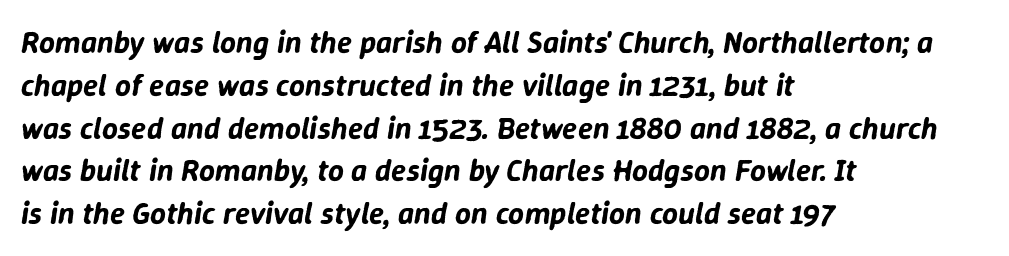
{"italic": "yes", "lean": "right", "slant_degrees": 9, "width": "normal", "stroke_contrast": "low", "x_height": "medium", "monospaced": "no", "underline": "no", "align": "left", "line_spacing": "normal", "line_spacing_ratio": 1.38, "letter_spacing": "normal", "letter_spacing_em": 0.0, "glyph_px": 31}
